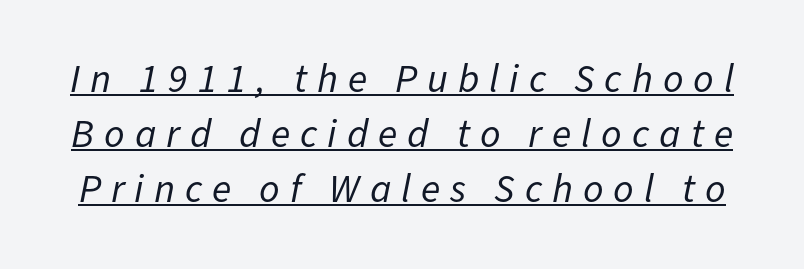
The image shows 40 px regular-weight type, italic (leaning right); set normal line spacing (1.37x), unusually wide letter spacing (+0.25 em), underlined; low stroke contrast and a medium x-height.
